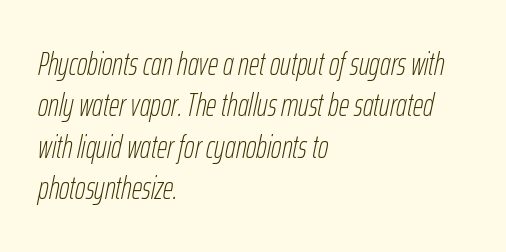
The image shows 32 px thin, condensed type, italic (leaning right); set left-aligned, normal line spacing (1.29x), normal letter spacing, not underlined; low stroke contrast and a medium x-height.
